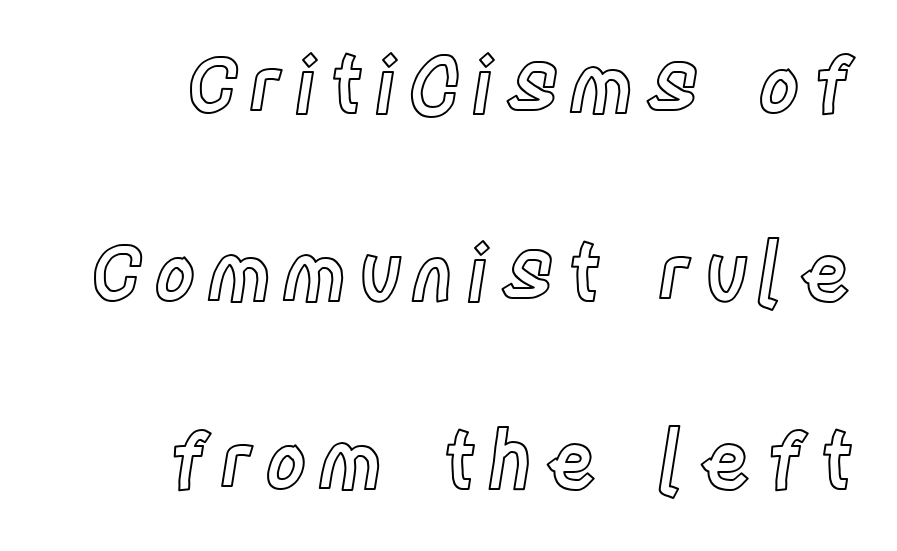
{"width": "condensed", "x_height": "large", "monospaced": "no", "underline": "no", "line_spacing": "loose", "line_spacing_ratio": 2.38, "glyph_px": 79}
